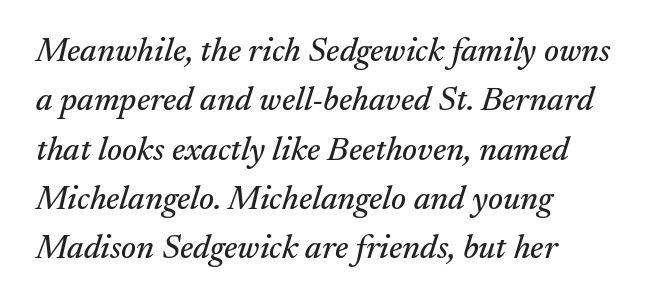
The image shows 34 px serif type, italic (leaning right); set left-aligned, normal line spacing (1.45x), normal letter spacing, not underlined; medium stroke contrast and a small x-height.
